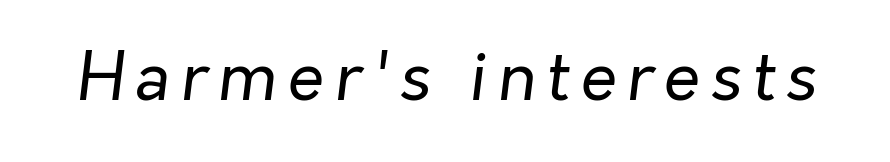
{"italic": "yes", "lean": "right", "slant_degrees": 7, "bold": "no", "weight": "regular", "width": "normal", "stroke_contrast": "low", "x_height": "medium", "monospaced": "no", "underline": "no", "glyph_px": 66}
